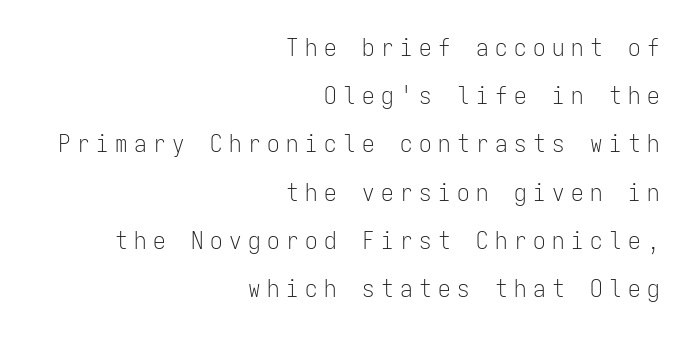
{"italic": "no", "bold": "no", "underline": "no", "align": "right", "line_spacing": "loose", "line_spacing_ratio": 1.93, "letter_spacing": "wide", "letter_spacing_em": 0.26, "glyph_px": 25}
